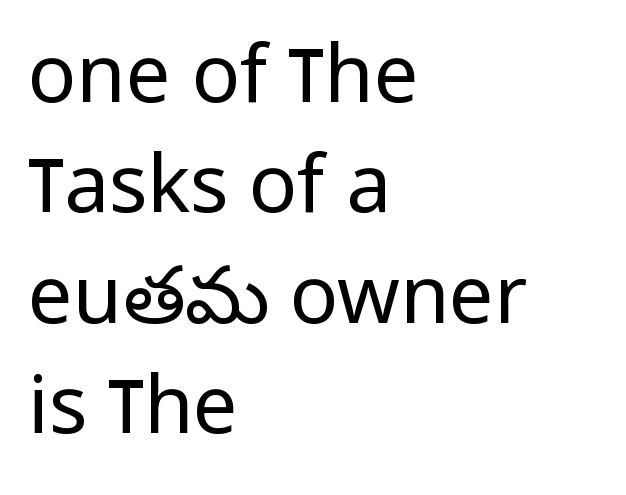
{"serif": "no", "italic": "no", "bold": "no", "weight": "regular", "width": "condensed", "stroke_contrast": "low", "x_height": "large", "monospaced": "no", "underline": "no", "align": "left", "line_spacing": "normal", "line_spacing_ratio": 1.38, "letter_spacing": "normal", "letter_spacing_em": 0.0, "glyph_px": 80}
